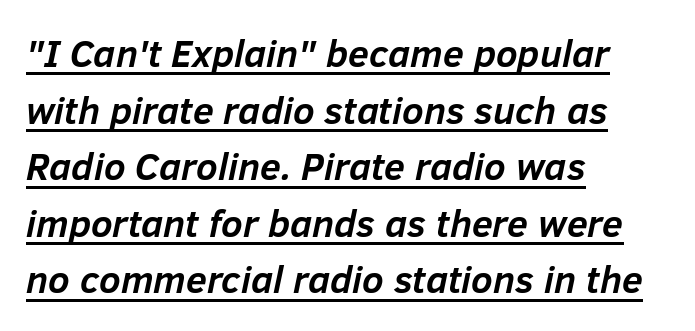
This block has exactly the height ordinary leading produces. There is no visible air inserted between adjacent glyphs. Beneath each row of characters lies a ruled line. The setting favours the left margin, as ordinary paragraphs usually do. Spacing verdict: proportional, widths tailored to each character. The glyphs look as if they've been sheared to an angle.
